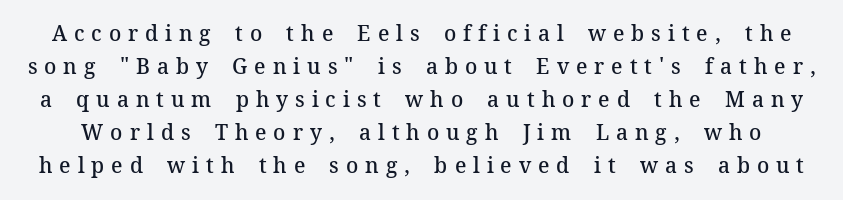
The image shows 21 px text type, upright; set normal line spacing (1.57x), unusually wide letter spacing (+0.33 em), not underlined.
